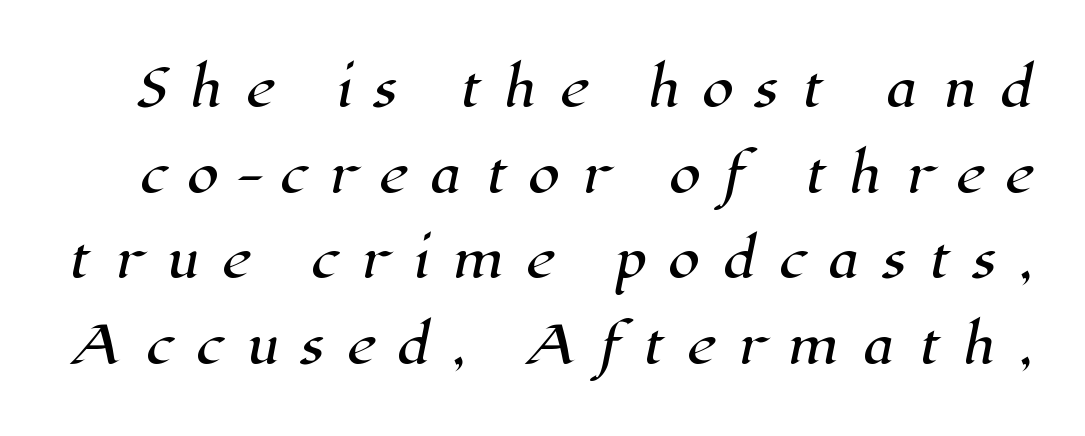
Normally led — the rows are evenly, conventionally spaced. The passage shown is not underscored anywhere. Varying glyph widths throughout — classic text-font behaviour. Is this a sans? No — the strokes have serifs. A typesetter would call this heavily tracked-out type.
